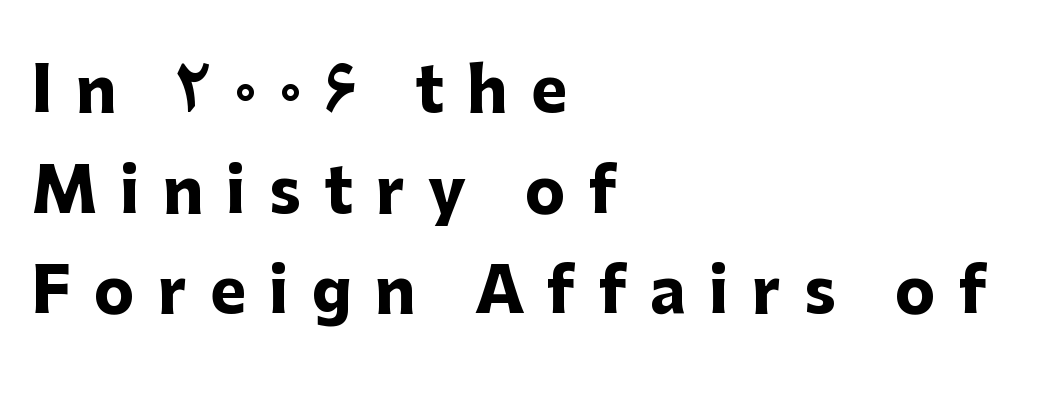
Q: Is the text bold? A: Yes.
Q: Is the text italic (slanted)? A: No, it is upright.
Q: Is the typeface a serif or a sans-serif typeface? A: Sans-serif.
Q: Is the text underlined? A: No.
Q: How is the paragraph aligned? A: Left-aligned.
Q: Is the spacing between letters normal or unusually wide? A: Unusually wide.
Q: Is the spacing between lines tight, normal or loose? A: Normal.
Q: Width (condensed, normal, or wide)? A: Normal.
Q: Stroke contrast? A: Low.
Q: x-height? A: Medium.
Q: Monospaced? A: No.
